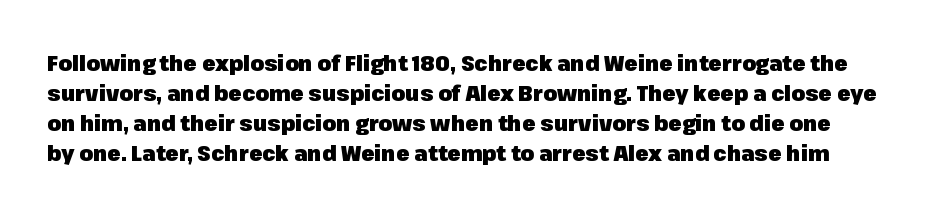
The line-height multiplier appears to be the usual default. A full-strength bold gives these letters their thick strokes. The gaps between neighbouring characters are ordinary and unremarkable. This is the regular roman posture of the typeface.
